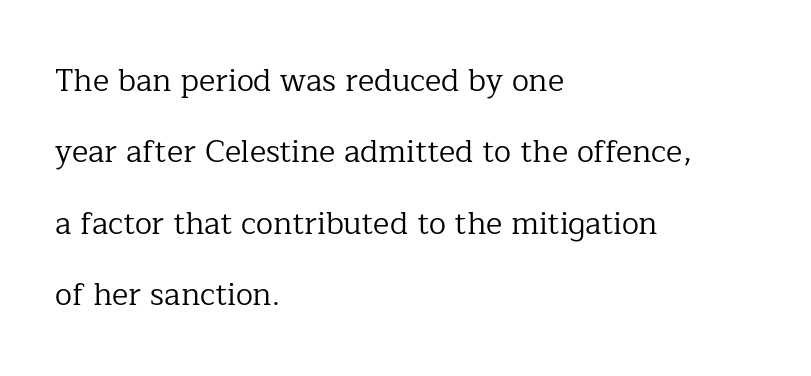
Q: Is the text bold? A: No.
Q: Is the text italic (slanted)? A: No, it is upright.
Q: Is the typeface a serif or a sans-serif typeface? A: Serif.
Q: Is the text underlined? A: No.
Q: How is the paragraph aligned? A: Left-aligned.
Q: Is the spacing between letters normal or unusually wide? A: Normal.
Q: Is the spacing between lines tight, normal or loose? A: Loose.
Q: Width (condensed, normal, or wide)? A: Normal.
Q: Stroke contrast? A: Low.
Q: x-height? A: Medium.
Q: Monospaced? A: No.
